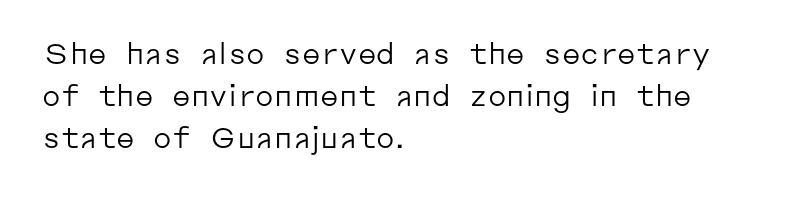
The strokes carry an ordinary text weight at most. Here the glyphs are tracked normally, forming tight word shapes. Stroke terminals: plain, sans-serif. Honestly, there is no underline to notice here at all.
